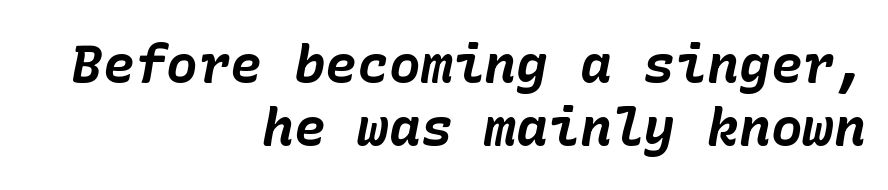
The strokes are fattened all the way to bold. The line texture is even and compact thanks to regular tracking. Quick note: italic. Leftover space on each line is placed entirely before the opening word.
